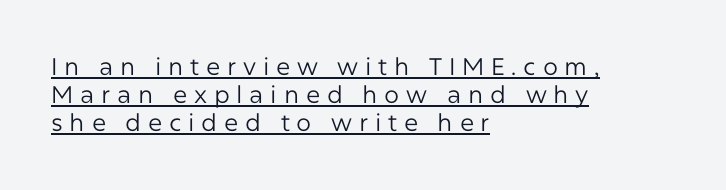
The image shows 24 px text type, upright; set left-aligned, line spacing 1.17x, unusually wide letter spacing (+0.28 em), underlined.
